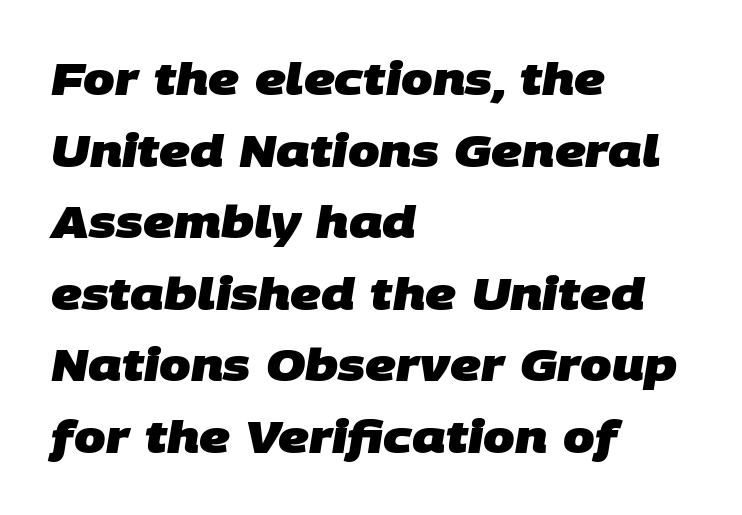
The font is running at its bold setting. You could not count columns in this text — the font is proportionally spaced. The rendering uses a moderate line-height, typical for paragraphs. The typeface chosen for these lines omits serifs. Nobody touched the tracking dial on this one. The string is rendered with underlining switched off.
